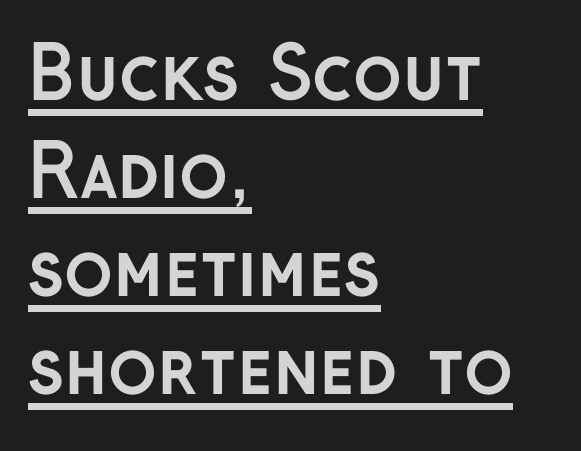
Pretty heavy lettering here — definitely bold. What decoration does the sample have? An underline. Check where the strokes stop: nothing finishes them off — pure sans. This block has exactly the height ordinary leading produces. Typeset ragged right — the left edge is the straight one. Do the characters align in a grid? No, the font is proportional.
